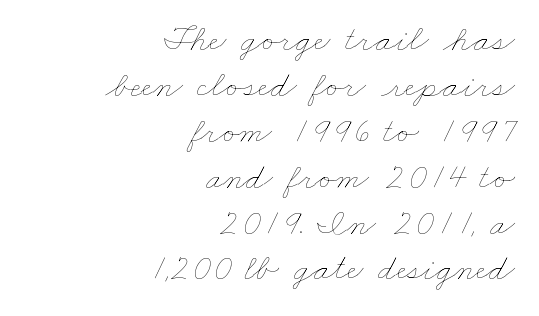
{"bold": "no", "weight": "thin", "width": "wide", "stroke_contrast": "low", "x_height": "small", "monospaced": "no", "underline": "no", "align": "right", "line_spacing_ratio": 1.24, "letter_spacing": "normal", "letter_spacing_em": 0.0, "glyph_px": 37}
